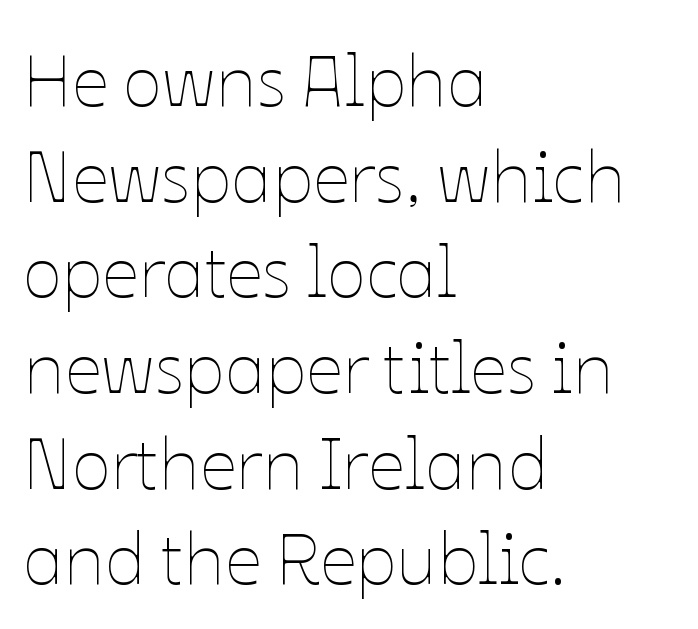
Q: Is the text bold? A: No.
Q: Is the text italic (slanted)? A: No, it is upright.
Q: Is the text underlined? A: No.
Q: How is the paragraph aligned? A: Left-aligned.
Q: Is the spacing between letters normal or unusually wide? A: Normal.
Q: Is the spacing between lines tight, normal or loose? A: Normal.
Q: Width (condensed, normal, or wide)? A: Normal.
Q: Stroke contrast? A: Low.
Q: x-height? A: Medium.
Q: Monospaced? A: No.
